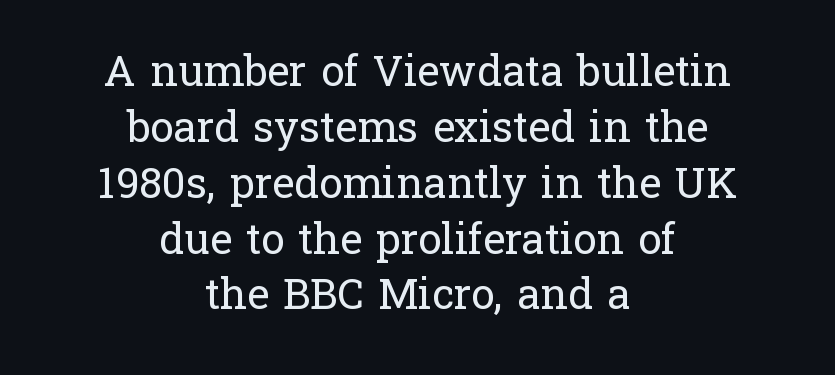
Do the letters lean? They stand straight. Do the characters align in a grid? No, the font is proportional. The passage shown is not underscored anywhere. A centered setting, common on invitations and titles, is used for this passage.
